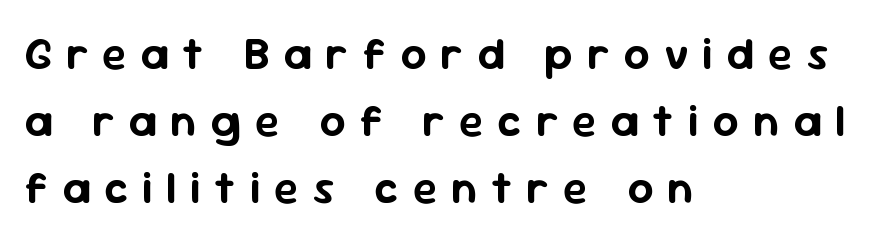
{"serif": "no", "italic": "no", "width": "normal", "stroke_contrast": "low", "x_height": "medium", "monospaced": "no", "underline": "no", "align": "left", "line_spacing": "normal", "line_spacing_ratio": 1.49, "letter_spacing": "wide", "letter_spacing_em": 0.31, "glyph_px": 45}
